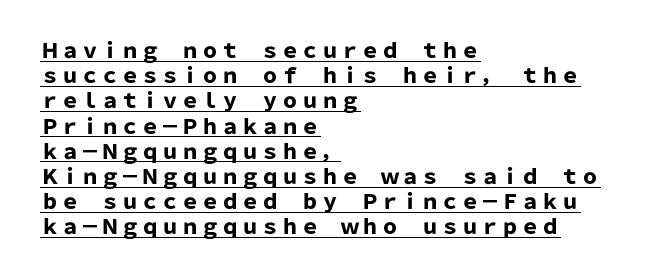
Q: Is the text bold? A: Yes.
Q: Is the text italic (slanted)? A: No, it is upright.
Q: Is the text underlined? A: Yes.
Q: How is the paragraph aligned? A: Left-aligned.
Q: Is the spacing between letters normal or unusually wide? A: Normal.
Q: Is the spacing between lines tight, normal or loose? A: Normal.
